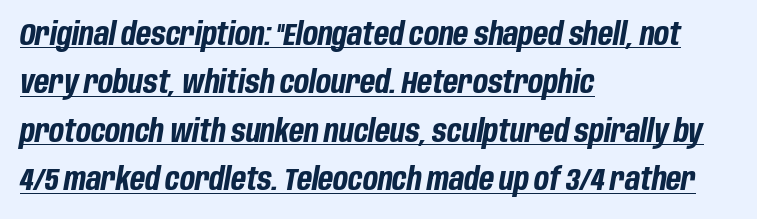
Nothing unusual about the tracking: characters are spaced as the font intends. The lettering is marked with a stroke running underneath it. A classic flush-left, rag-right setting is used for this passage. Italic? Definitely — the glyphs are oblique. Strokes here are thick enough to call this a true bold.
